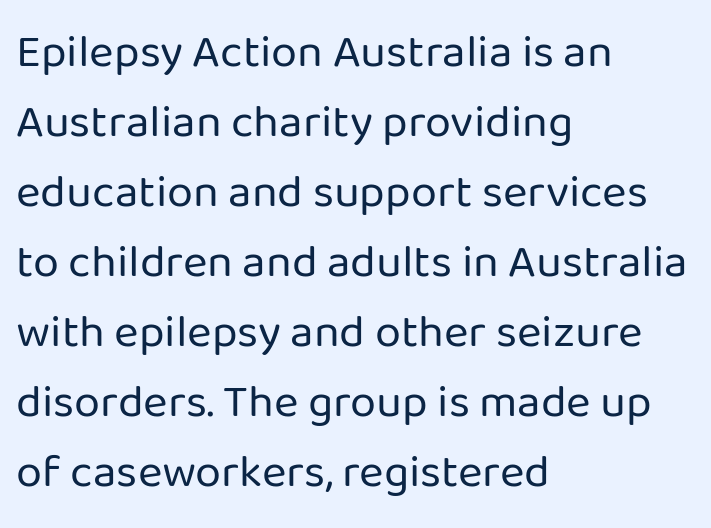
Q: Is the text bold? A: No.
Q: Is the text italic (slanted)? A: No, it is upright.
Q: Is the typeface a serif or a sans-serif typeface? A: Sans-serif.
Q: Is the text underlined? A: No.
Q: How is the paragraph aligned? A: Left-aligned.
Q: Is the spacing between letters normal or unusually wide? A: Normal.
Q: Is the spacing between lines tight, normal or loose? A: Normal.
Q: Width (condensed, normal, or wide)? A: Normal.
Q: Stroke contrast? A: Low.
Q: x-height? A: Medium.
Q: Monospaced? A: No.
